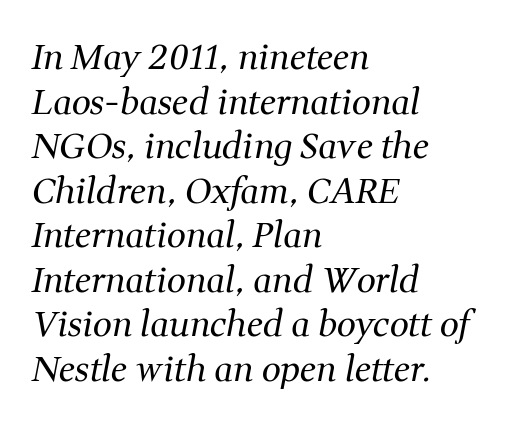
The image shows 34 px regular-weight serif type, italic (leaning right); set left-aligned, normal line spacing (1.31x), normal letter spacing, not underlined; medium stroke contrast and a medium x-height.
